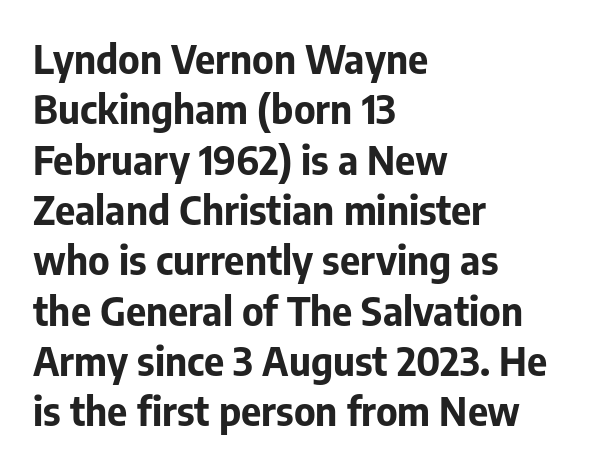
The image shows 39 px bold sans-serif type, upright; set left-aligned, normal line spacing (1.29x), normal letter spacing, not underlined; low stroke contrast and a medium x-height.
